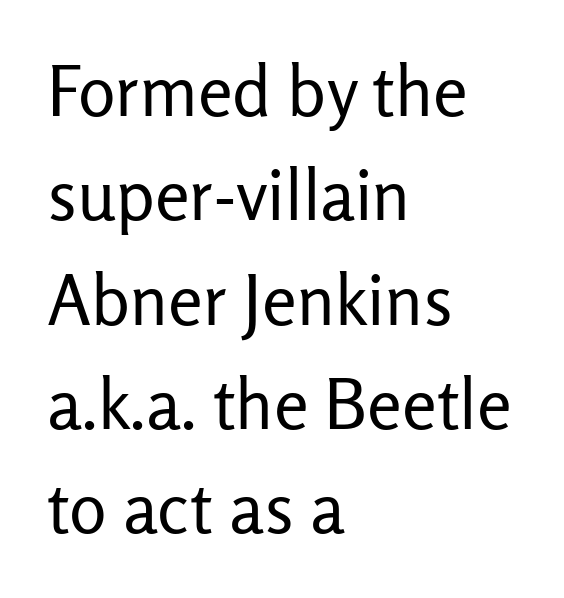
Glyph-to-glyph distance matches everyday printed text. The type sits square on the baseline with zero lean. Nobody drew a line under any word here. Quick note: interline space is typical. You can tell from the bare stems that sans-serif type was used. The passage shown is not bold in any degree.
